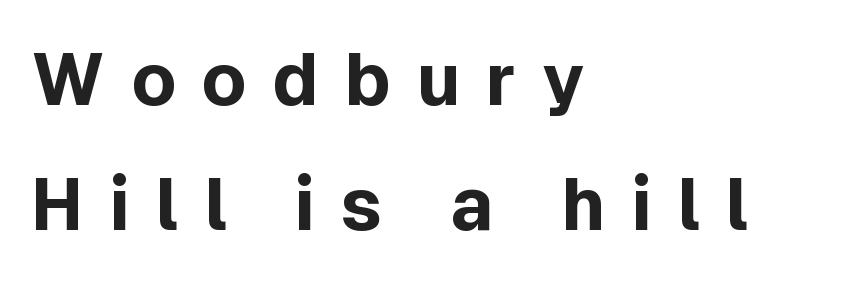
The image shows 73 px bold sans-serif type, upright; set left-aligned, line spacing 1.71x, unusually wide letter spacing (+0.35 em), not underlined; a medium x-height.
